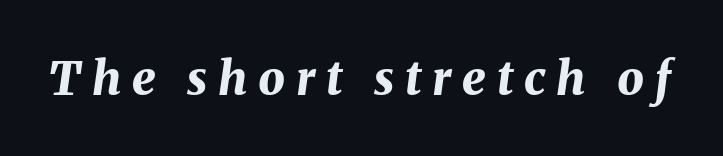
The area under the type is left untouched. The passage shown is emphatically bold. Spacing verdict: proportional, widths tailored to each character. Posture: slanted. The tracking jumps out immediately: characters are airy and widely separated.
